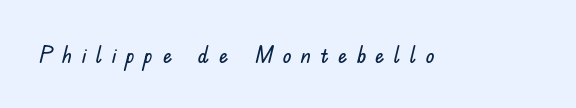
{"underline": "no", "letter_spacing": "wide", "letter_spacing_em": 0.4, "glyph_px": 23}
